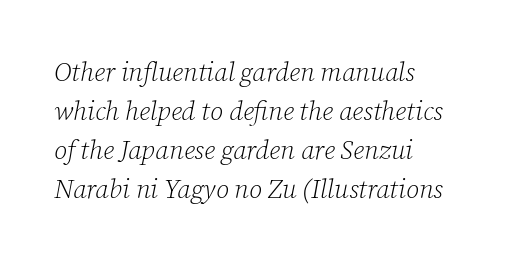
Q: Is the text bold? A: No.
Q: Is the text italic (slanted)? A: Yes, it leans right by about 12 degrees.
Q: Is the text underlined? A: No.
Q: How is the paragraph aligned? A: Left-aligned.
Q: Is the spacing between letters normal or unusually wide? A: Normal.
Q: Is the spacing between lines tight, normal or loose? A: Normal.
